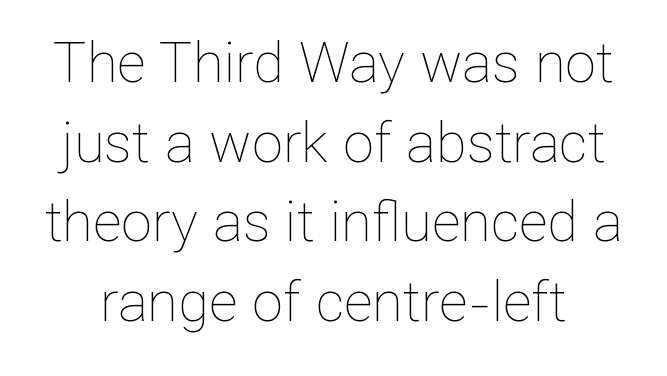
Stems and bowls with no extra thickness — not bold. Has an underline been added? It has not. Posture: upright roman. Quick note: interline space is typical.
